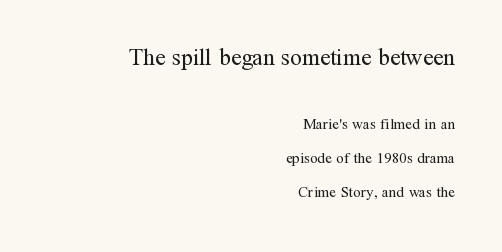
Q: Is the text bold? A: No.
Q: Is the text italic (slanted)? A: No, it is upright.
Q: Is the text underlined? A: No.
Q: How is the paragraph aligned? A: Right-aligned.
Q: Is the spacing between letters normal or unusually wide? A: Normal.
Q: Is the spacing between lines tight, normal or loose? A: Loose.
Q: Which block of text is set in a larger size, the first (top) or the second (bottom)? A: The first (top) one.
